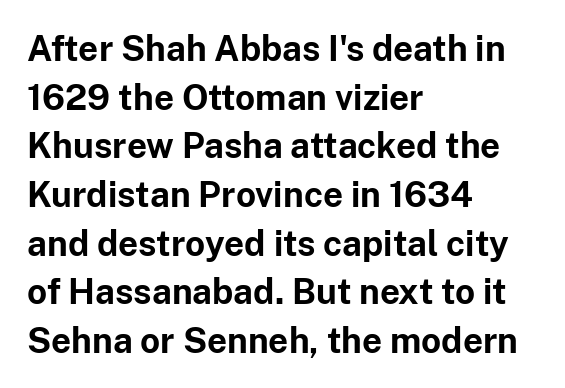
{"serif": "no", "italic": "no", "bold": "yes", "weight": "bold", "width": "normal", "stroke_contrast": "low", "x_height": "medium", "monospaced": "no", "underline": "no", "align": "left", "line_spacing": "normal", "line_spacing_ratio": 1.39, "letter_spacing": "normal", "letter_spacing_em": 0.0, "glyph_px": 35}
